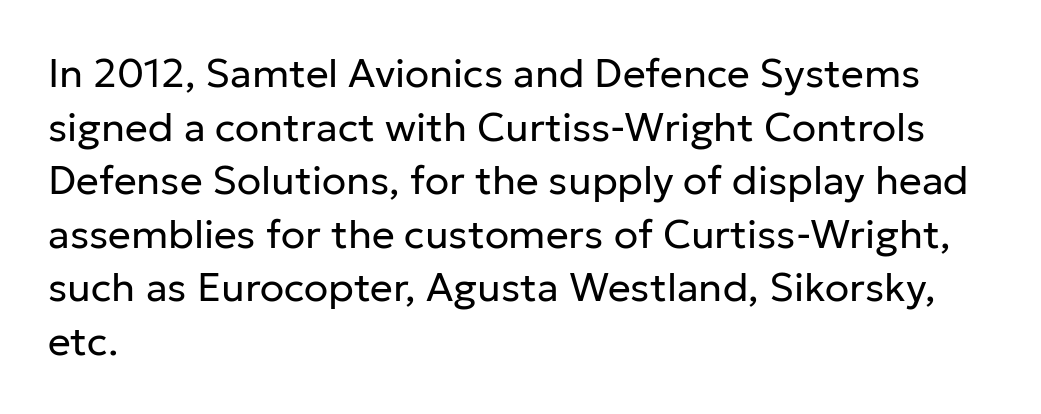
The image shows 40 px regular-weight sans-serif type, upright; set left-aligned, normal line spacing (1.34x), normal letter spacing, not underlined; low stroke contrast and a medium x-height.
